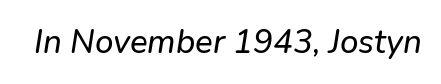
{"italic": "yes", "lean": "right", "slant_degrees": 9, "width": "normal", "stroke_contrast": "low", "x_height": "medium", "monospaced": "no", "underline": "no", "letter_spacing": "normal", "letter_spacing_em": 0.0, "glyph_px": 33}
